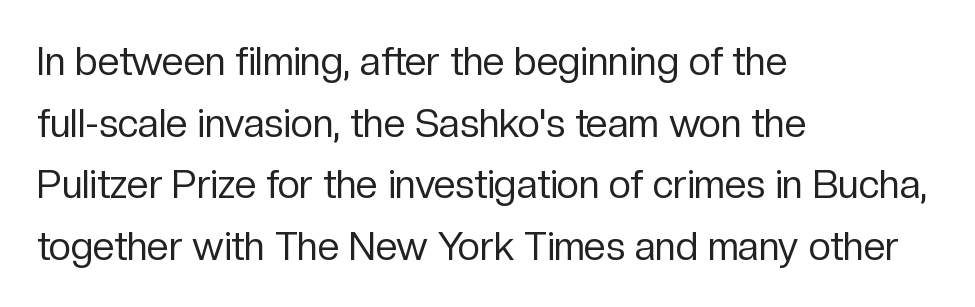
{"serif": "no", "italic": "no", "bold": "no", "weight": "regular", "width": "normal", "stroke_contrast": "low", "x_height": "medium", "monospaced": "no", "underline": "no", "align": "left", "line_spacing": "normal", "line_spacing_ratio": 1.58, "letter_spacing": "normal", "letter_spacing_em": 0.0, "glyph_px": 39}
